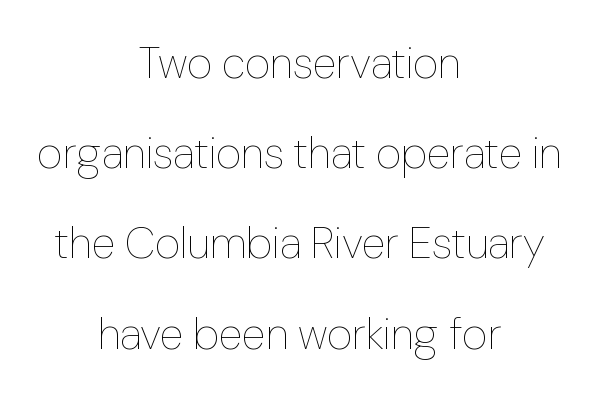
{"italic": "no", "bold": "no", "weight": "thin", "width": "normal", "stroke_contrast": "low", "x_height": "medium", "monospaced": "no", "underline": "no", "align": "center", "line_spacing": "loose", "line_spacing_ratio": 2.05, "letter_spacing": "normal", "letter_spacing_em": 0.0, "glyph_px": 44}
